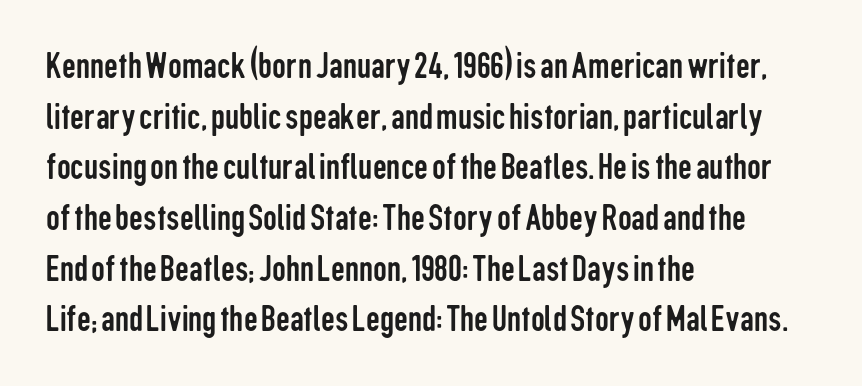
Notice how descenders clear the ascenders below comfortably — that's standard leading. Alignment: flush left. Rule under the text: the space is simply empty. Think of a printed novel: that variable character pitch is what you see here. Are there feet on the stems? There aren't — it's a sans.
